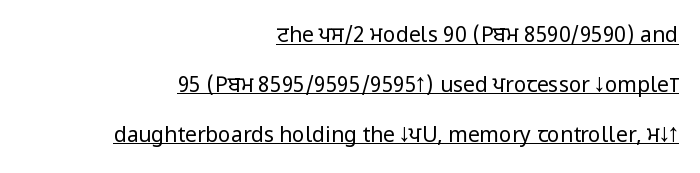
The image shows 21 px text type, upright; set right-aligned, loose line spacing (2.38x), normal letter spacing, underlined.
